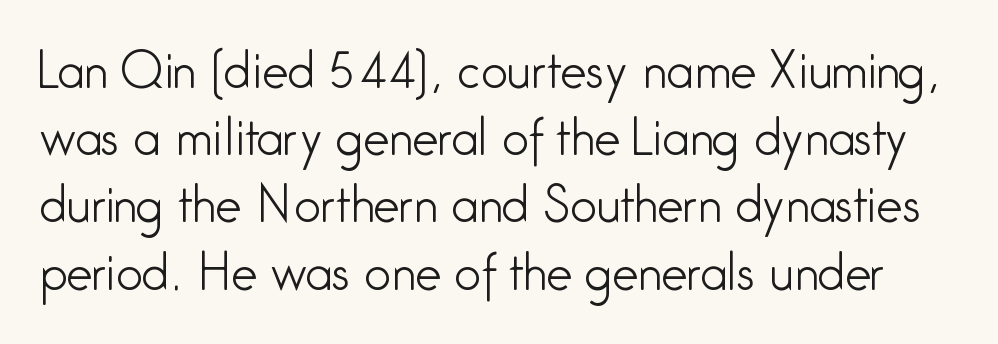
The image shows 47 px light, condensed sans-serif type, upright; set normal line spacing (1.43x), normal letter spacing, not underlined; low stroke contrast and a medium x-height.
